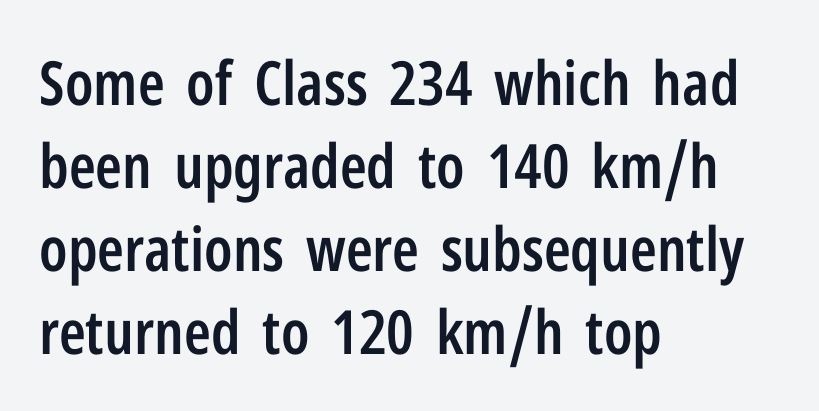
Q: Is the text bold? A: Semi-bold.
Q: Is the text italic (slanted)? A: No, it is upright.
Q: Is the typeface a serif or a sans-serif typeface? A: Sans-serif.
Q: Is the text underlined? A: No.
Q: How is the paragraph aligned? A: Left-aligned.
Q: Is the spacing between letters normal or unusually wide? A: Normal.
Q: Is the spacing between lines tight, normal or loose? A: Normal.
Q: Width (condensed, normal, or wide)? A: Condensed.
Q: Stroke contrast? A: Low.
Q: x-height? A: Medium.
Q: Monospaced? A: No.
